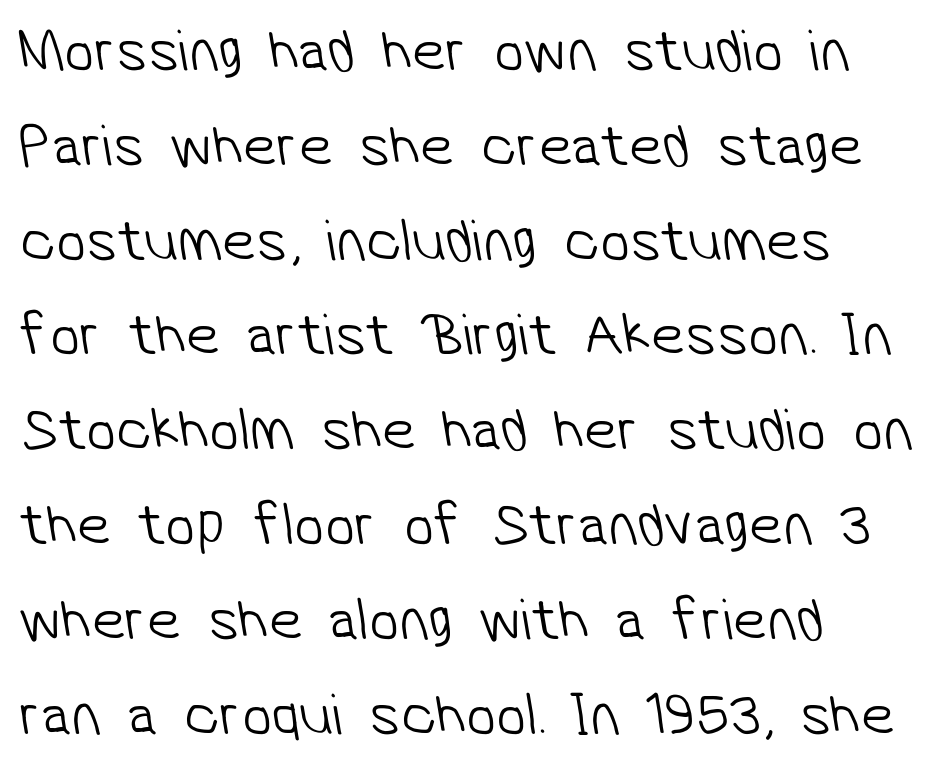
{"serif": "no", "bold": "no", "weight": "light", "width": "normal", "stroke_contrast": "low", "x_height": "medium", "monospaced": "no", "underline": "no", "align": "left", "line_spacing": "normal", "line_spacing_ratio": 1.58, "letter_spacing": "normal", "letter_spacing_em": 0.0, "glyph_px": 60}
